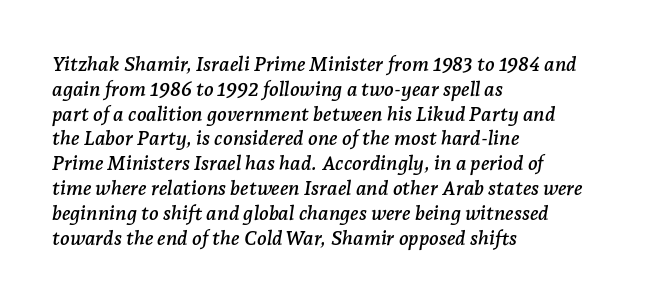
{"italic": "yes", "lean": "right", "slant_degrees": 7, "underline": "no", "align": "left", "line_spacing_ratio": 1.24, "letter_spacing": "normal", "letter_spacing_em": 0.0, "glyph_px": 20}
